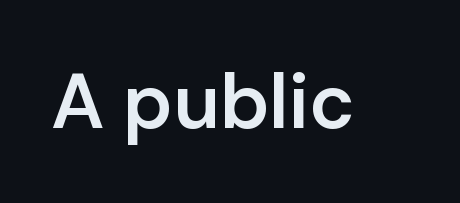
{"serif": "no", "italic": "no", "bold": "semi", "weight": "semibold", "width": "normal", "stroke_contrast": "low", "x_height": "medium", "monospaced": "no", "underline": "no", "letter_spacing": "normal", "letter_spacing_em": 0.0, "glyph_px": 77}
